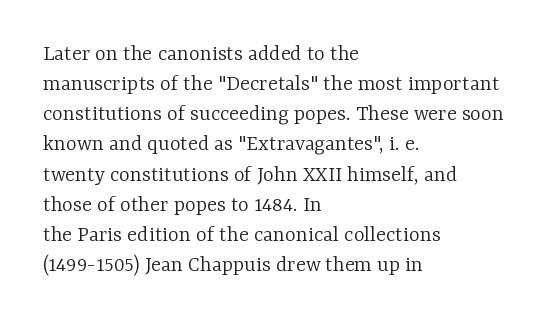
The image shows 23 px text type, upright; set left-aligned, normal line spacing (1.31x), normal letter spacing, not underlined.
